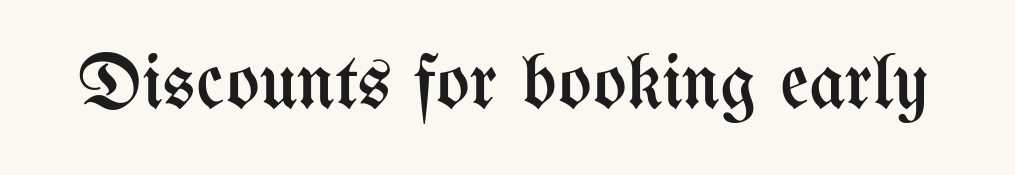
The image shows 79 px regular-weight, condensed type, upright; set normal letter spacing, not underlined; medium stroke contrast and a medium x-height.
